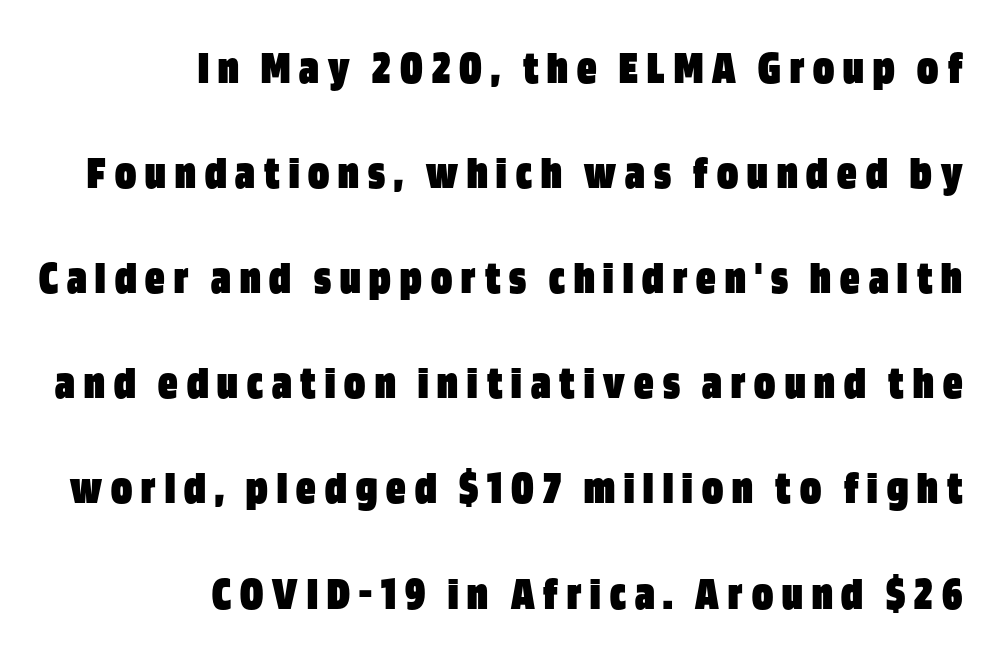
{"serif": "no", "italic": "no", "bold": "yes", "weight": "heavy", "width": "condensed", "stroke_contrast": "low", "x_height": "large", "monospaced": "no", "underline": "no", "align": "right", "line_spacing": "loose", "line_spacing_ratio": 2.19, "glyph_px": 48}
